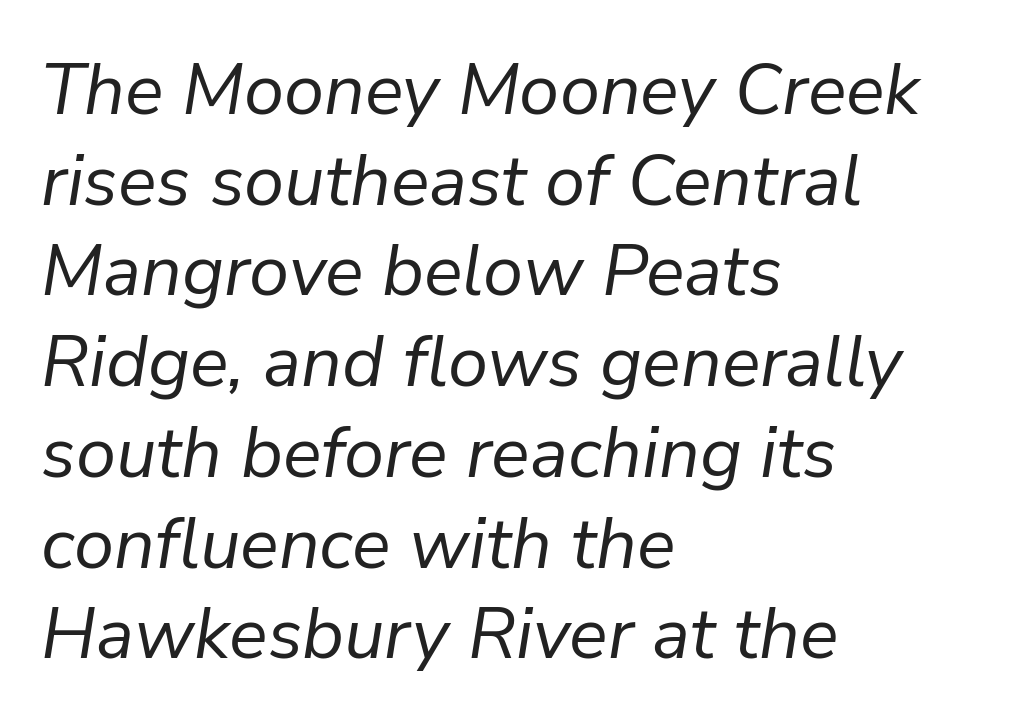
{"italic": "yes", "lean": "right", "slant_degrees": 9, "bold": "no", "weight": "regular", "width": "normal", "stroke_contrast": "low", "x_height": "medium", "monospaced": "no", "underline": "no", "align": "left", "line_spacing": "normal", "line_spacing_ratio": 1.26, "letter_spacing": "normal", "letter_spacing_em": 0.0, "glyph_px": 72}
